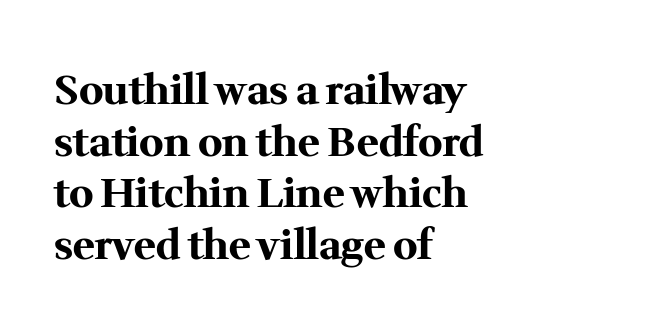
The image shows 41 px bold serif type, upright; set left-aligned, normal line spacing (1.26x), normal letter spacing, not underlined; medium stroke contrast and a medium x-height.
